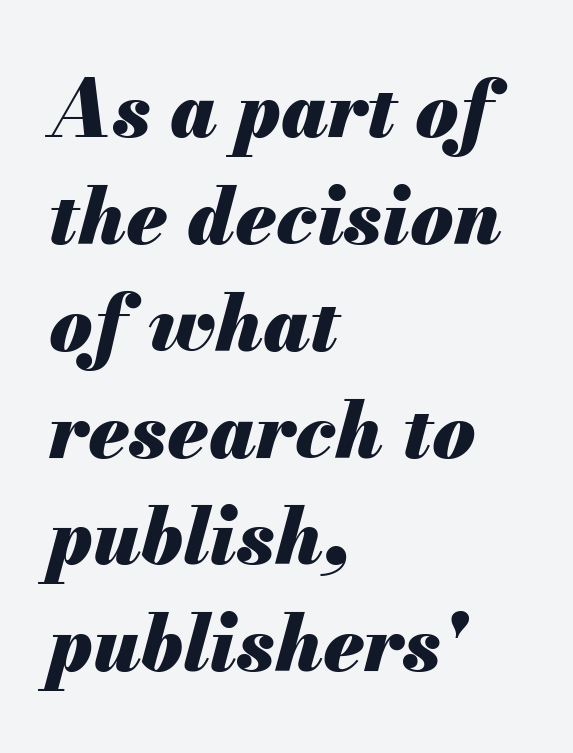
{"italic": "yes", "lean": "right", "slant_degrees": 13, "bold": "yes", "weight": "heavy", "width": "normal", "stroke_contrast": "medium", "x_height": "small", "monospaced": "no", "underline": "no", "align": "left", "line_spacing": "normal", "line_spacing_ratio": 1.37, "letter_spacing": "normal", "letter_spacing_em": 0.0, "glyph_px": 78}
